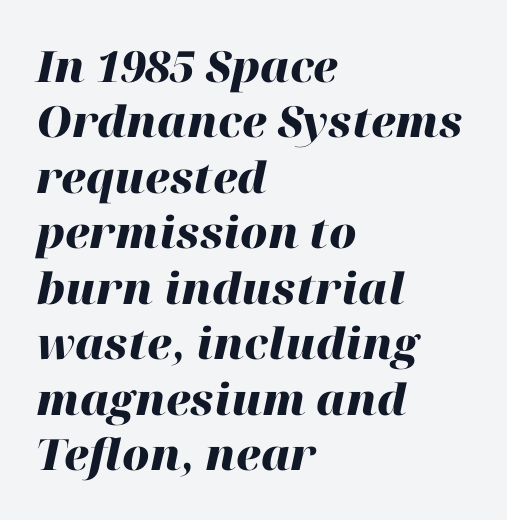
The image shows 43 px heavy type, italic (leaning right); set left-aligned, normal line spacing (1.29x), normal letter spacing, not underlined; high stroke contrast and a medium x-height.
